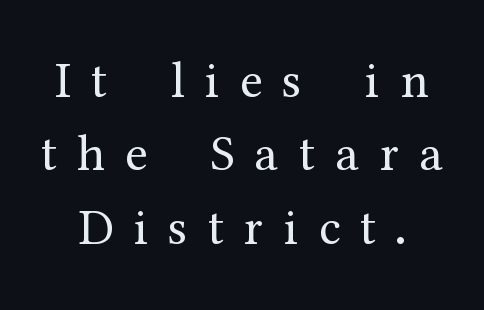
Q: Is the text bold? A: No.
Q: Is the text italic (slanted)? A: No, it is upright.
Q: Is the typeface a serif or a sans-serif typeface? A: Serif.
Q: Is the text underlined? A: No.
Q: Is the spacing between letters normal or unusually wide? A: Unusually wide.
Q: Is the spacing between lines tight, normal or loose? A: Normal.
Q: Width (condensed, normal, or wide)? A: Normal.
Q: Stroke contrast? A: Medium.
Q: x-height? A: Medium.
Q: Monospaced? A: No.
